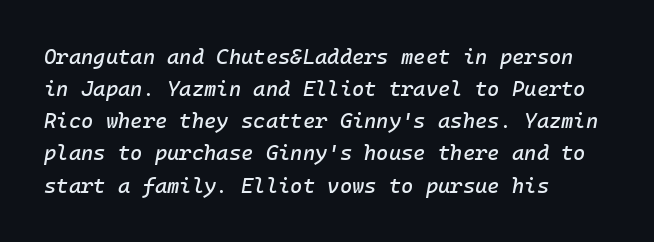
The image shows 21 px text type, italic (leaning right); set left-aligned, normal line spacing (1.53x), normal letter spacing, not underlined.
